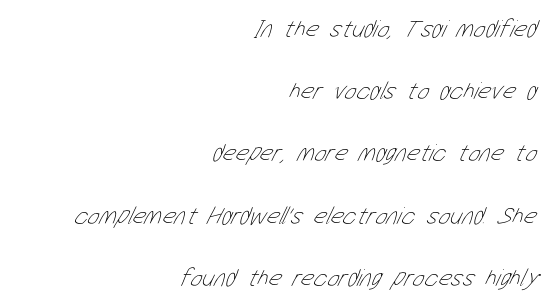
Q: Is the text bold? A: No.
Q: Is the text underlined? A: No.
Q: How is the paragraph aligned? A: Right-aligned.
Q: Is the spacing between letters normal or unusually wide? A: Normal.
Q: Is the spacing between lines tight, normal or loose? A: Loose.
